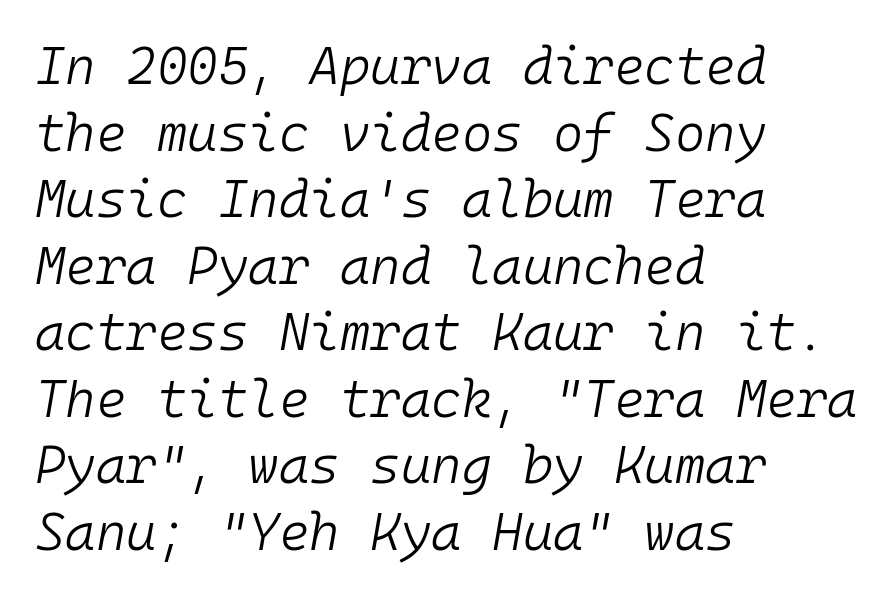
Interline gaps are of average width in this sample. Does the copy run flush right? No — it runs flush left. Descender tails drop into unmarked territory. Letter spacing: default.
